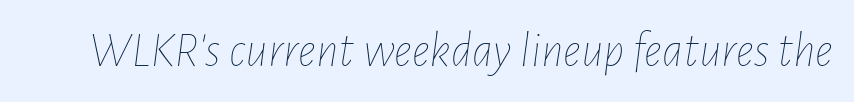
The image shows 50 px thin, condensed type, italic (leaning right); set normal letter spacing, not underlined; low stroke contrast and a medium x-height.
